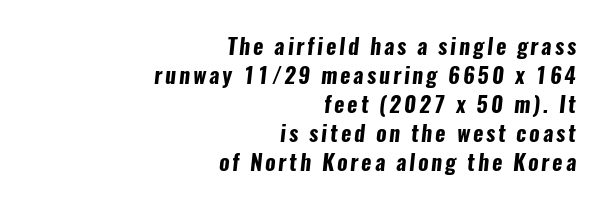
The image shows 22 px bold type; set right-aligned, normal line spacing (1.32x), not underlined.
